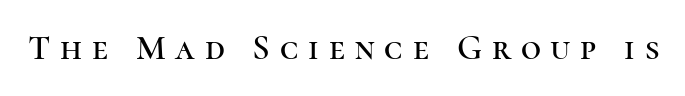
The image shows 35 px serif type, upright; set unusually wide letter spacing (+0.28 em), not underlined; high stroke contrast and a medium x-height.
